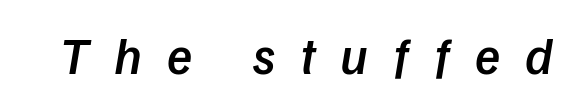
Q: Is the text bold? A: Semi-bold.
Q: Is the typeface a serif or a sans-serif typeface? A: Sans-serif.
Q: Is the text underlined? A: No.
Q: Is the spacing between letters normal or unusually wide? A: Unusually wide.
Q: Width (condensed, normal, or wide)? A: Normal.
Q: Stroke contrast? A: Low.
Q: x-height? A: Medium.
Q: Monospaced? A: No.
